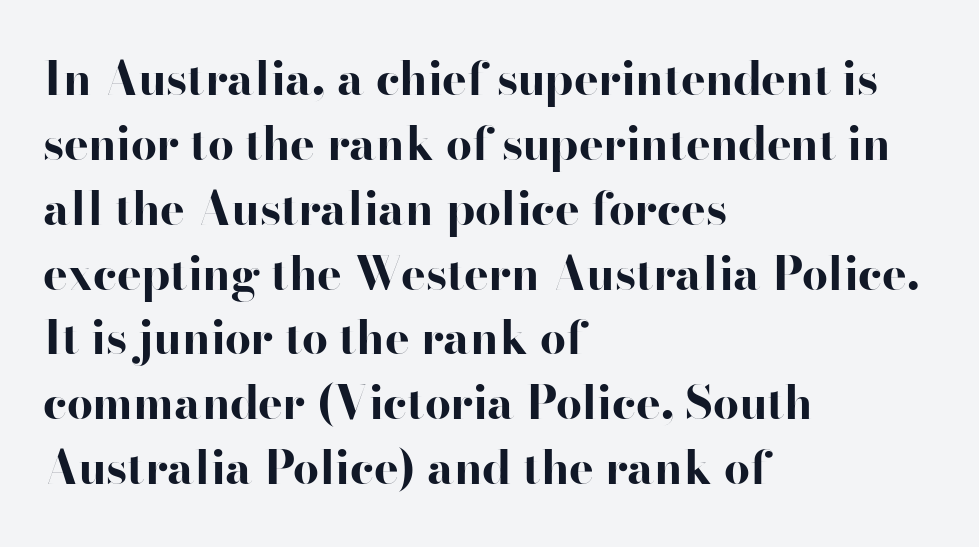
Q: Is the text bold? A: Yes.
Q: Is the text italic (slanted)? A: No, it is upright.
Q: Is the typeface a serif or a sans-serif typeface? A: Sans-serif.
Q: Is the text underlined? A: No.
Q: How is the paragraph aligned? A: Left-aligned.
Q: Is the spacing between letters normal or unusually wide? A: Normal.
Q: Is the spacing between lines tight, normal or loose? A: Normal.
Q: Width (condensed, normal, or wide)? A: Wide.
Q: Stroke contrast? A: High.
Q: x-height? A: Small.
Q: Monospaced? A: No.
